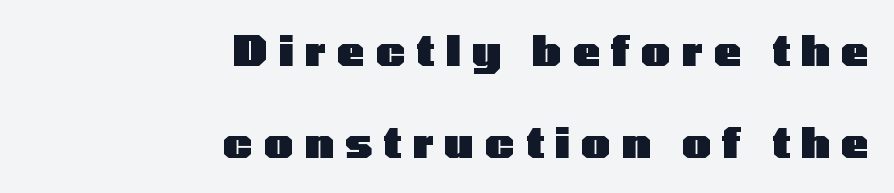
Q: Is the text bold? A: Yes.
Q: Is the text italic (slanted)? A: No, it is upright.
Q: Is the typeface a serif or a sans-serif typeface? A: Sans-serif.
Q: Is the text underlined? A: No.
Q: How is the paragraph aligned? A: Right-aligned.
Q: Is the spacing between letters normal or unusually wide? A: Unusually wide.
Q: Is the spacing between lines tight, normal or loose? A: Loose.
Q: Width (condensed, normal, or wide)? A: Wide.
Q: Stroke contrast? A: Low.
Q: x-height? A: Medium.
Q: Monospaced? A: No.
